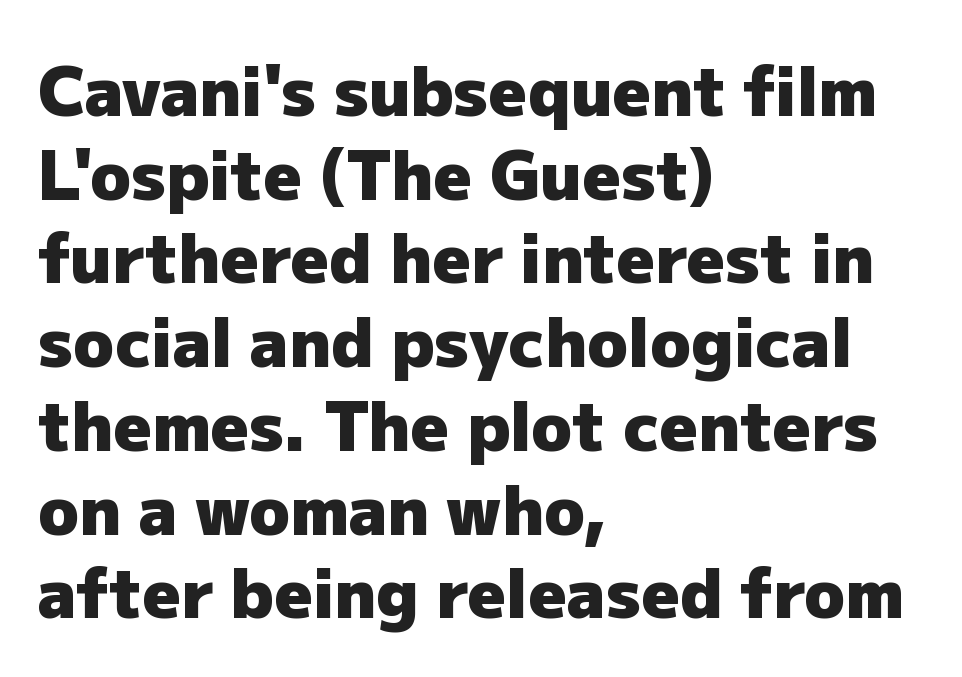
Q: Is the text bold? A: Yes.
Q: Is the text italic (slanted)? A: No, it is upright.
Q: Is the typeface a serif or a sans-serif typeface? A: Sans-serif.
Q: Is the text underlined? A: No.
Q: How is the paragraph aligned? A: Left-aligned.
Q: Is the spacing between letters normal or unusually wide? A: Normal.
Q: Is the spacing between lines tight, normal or loose? A: Normal.
Q: Width (condensed, normal, or wide)? A: Normal.
Q: Stroke contrast? A: Low.
Q: x-height? A: Medium.
Q: Monospaced? A: No.
